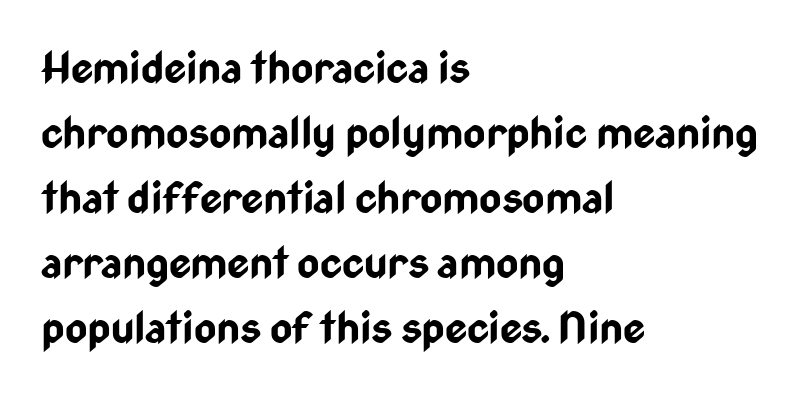
Q: Is the text bold? A: Yes.
Q: Is the text italic (slanted)? A: No, it is upright.
Q: Is the typeface a serif or a sans-serif typeface? A: Sans-serif.
Q: Is the text underlined? A: No.
Q: How is the paragraph aligned? A: Left-aligned.
Q: Is the spacing between letters normal or unusually wide? A: Normal.
Q: Is the spacing between lines tight, normal or loose? A: Normal.
Q: Width (condensed, normal, or wide)? A: Condensed.
Q: Stroke contrast? A: Low.
Q: x-height? A: Medium.
Q: Monospaced? A: No.
